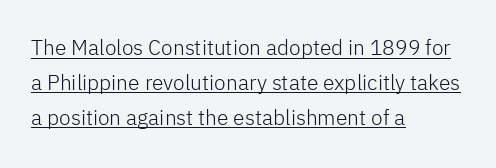
Q: Is the text bold? A: No.
Q: Is the text italic (slanted)? A: No, it is upright.
Q: Is the text underlined? A: Yes.
Q: How is the paragraph aligned? A: Left-aligned.
Q: Is the spacing between letters normal or unusually wide? A: Normal.
Q: Is the spacing between lines tight, normal or loose? A: Normal.
